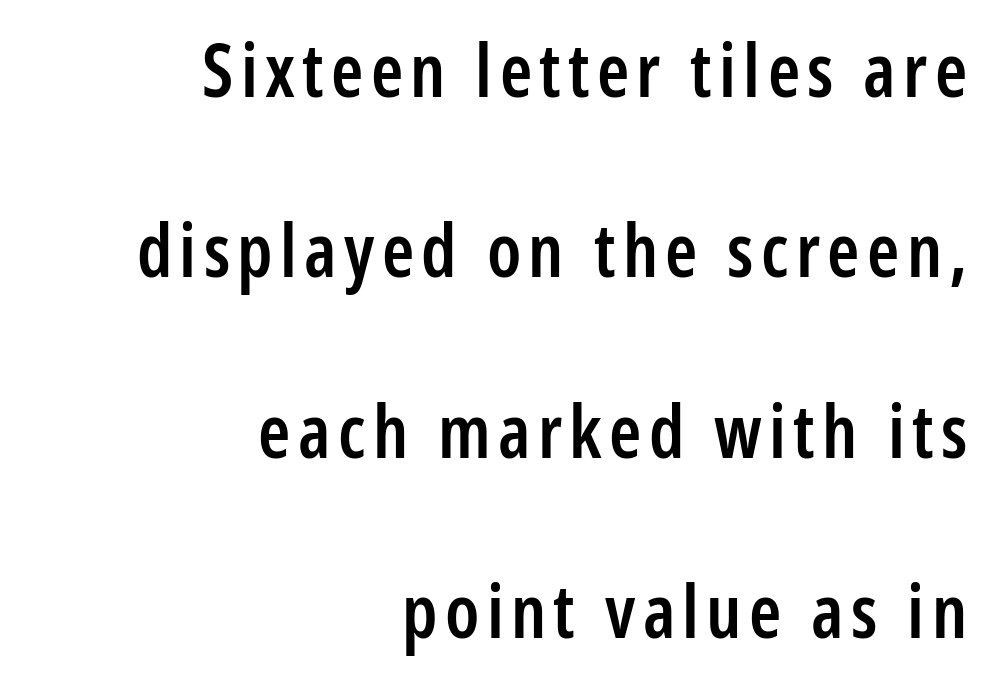
The image shows 73 px semibold, condensed sans-serif type, upright; set right-aligned, loose line spacing (2.47x), not underlined; low stroke contrast and a medium x-height.
